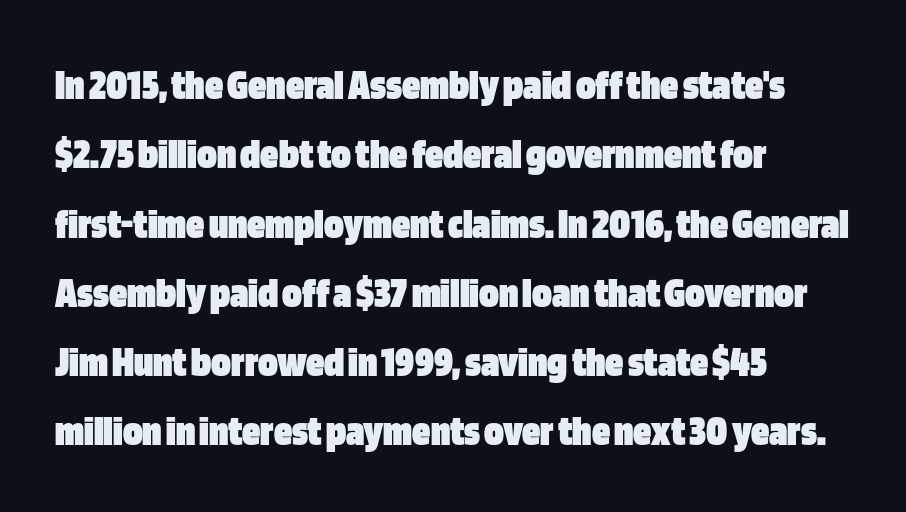
{"serif": "no", "italic": "no", "bold": "yes", "weight": "heavy", "width": "condensed", "stroke_contrast": "low", "x_height": "large", "monospaced": "no", "underline": "no", "align": "left", "line_spacing": "normal", "line_spacing_ratio": 1.54, "letter_spacing": "normal", "letter_spacing_em": 0.0, "glyph_px": 45}
